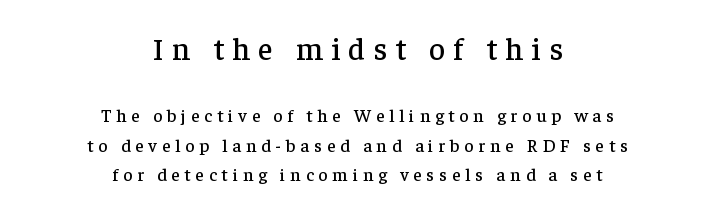
No word sits above an underline. Rows of type keep a routine distance in the vertical direction. The passage shown begins with its larger block and ends with its smaller one. The typography opts for an upright posture over an oblique one. If you folded the block vertically in half, each line would mirror itself in length. Think of a printed novel: that variable character pitch is what you see here.
